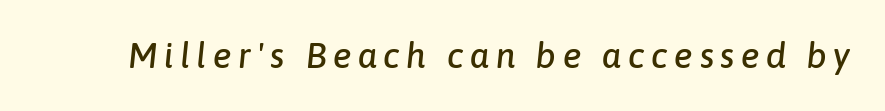
Q: Is the text italic (slanted)? A: Yes, it leans right by about 6 degrees.
Q: Is the text underlined? A: No.
Q: Width (condensed, normal, or wide)? A: Normal.
Q: Stroke contrast? A: Low.
Q: x-height? A: Medium.
Q: Monospaced? A: No.
